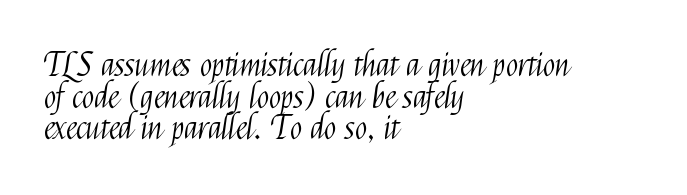
Q: Is the text bold? A: No.
Q: Is the text italic (slanted)? A: Yes.
Q: Is the typeface a serif or a sans-serif typeface? A: Sans-serif.
Q: Is the text underlined? A: No.
Q: How is the paragraph aligned? A: Left-aligned.
Q: Is the spacing between letters normal or unusually wide? A: Normal.
Q: Is the spacing between lines tight, normal or loose? A: Tight.
Q: Width (condensed, normal, or wide)? A: Condensed.
Q: Stroke contrast? A: Medium.
Q: x-height? A: Medium.
Q: Monospaced? A: No.
